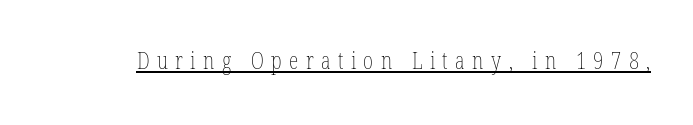
{"italic": "no", "bold": "no", "underline": "yes", "letter_spacing": "wide", "letter_spacing_em": 0.31, "glyph_px": 24}
